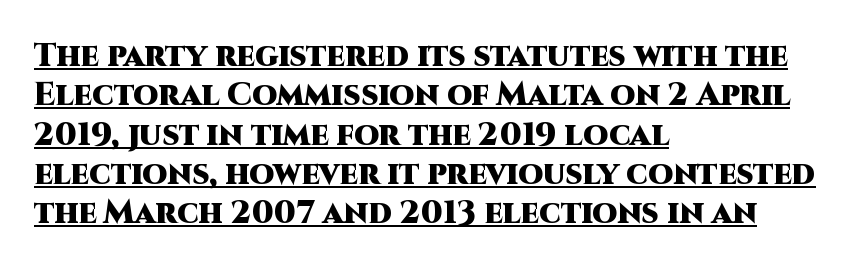
The image shows 32 px heavy sans-serif type, upright; set left-aligned, line spacing 1.23x, normal letter spacing, underlined; high stroke contrast and a large x-height.
